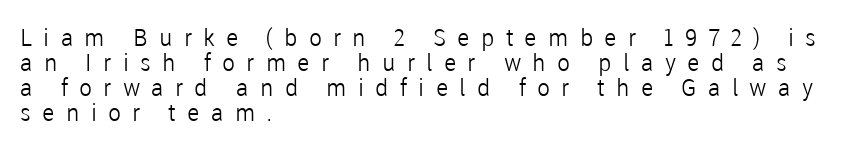
{"italic": "no", "bold": "no", "underline": "no", "align": "left", "line_spacing": "tight", "line_spacing_ratio": 1.04, "letter_spacing": "wide", "letter_spacing_em": 0.47, "glyph_px": 24}
